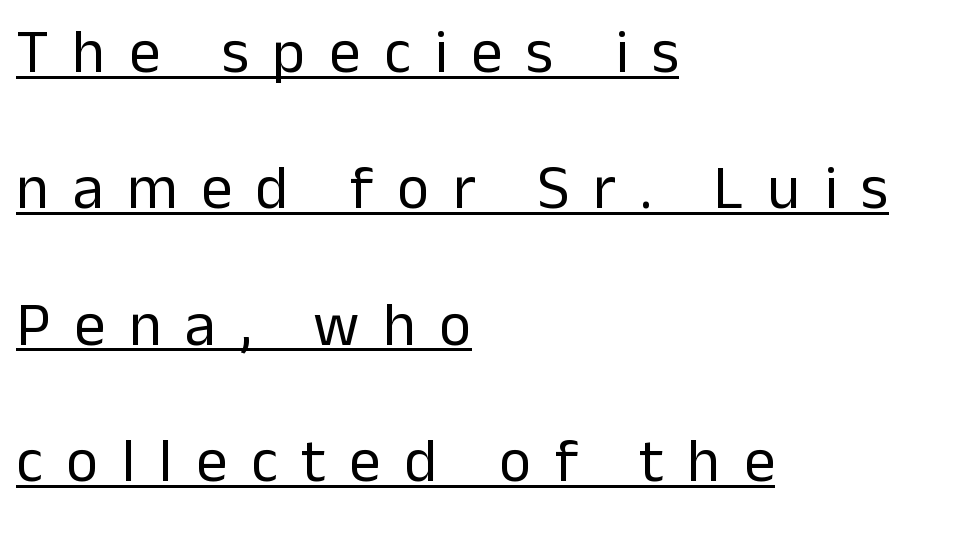
The image shows 62 px regular-weight sans-serif type, upright; set left-aligned, loose line spacing (2.2x), unusually wide letter spacing (+0.38 em), underlined; low stroke contrast and a medium x-height.
